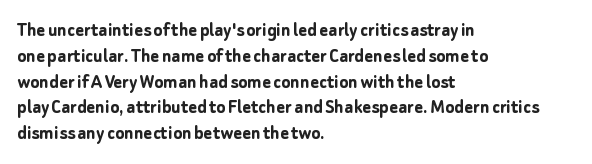
The image shows 21 px bold type, upright; set left-aligned, line spacing 1.23x, normal letter spacing, not underlined.
